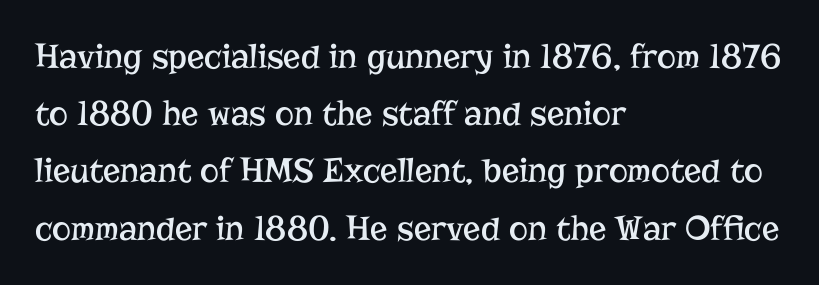
{"serif": "yes", "italic": "no", "bold": "no", "weight": "regular", "width": "normal", "stroke_contrast": "low", "x_height": "medium", "monospaced": "no", "underline": "no", "align": "left", "line_spacing": "normal", "line_spacing_ratio": 1.59, "letter_spacing": "normal", "letter_spacing_em": 0.0, "glyph_px": 36}
